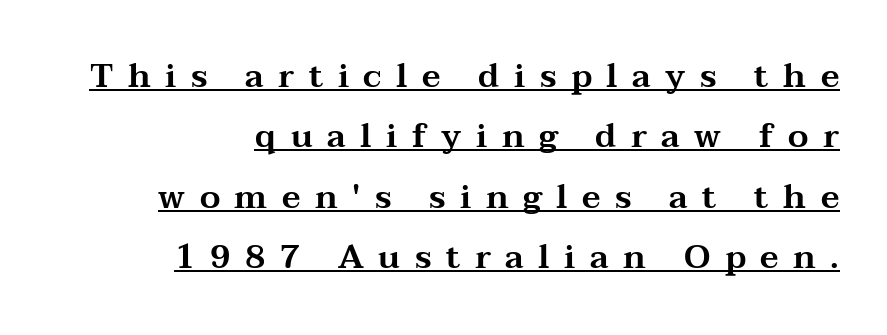
{"serif": "yes", "italic": "no", "width": "wide", "stroke_contrast": "medium", "x_height": "medium", "monospaced": "no", "underline": "yes", "align": "right", "line_spacing_ratio": 1.83, "letter_spacing": "wide", "letter_spacing_em": 0.44, "glyph_px": 33}
